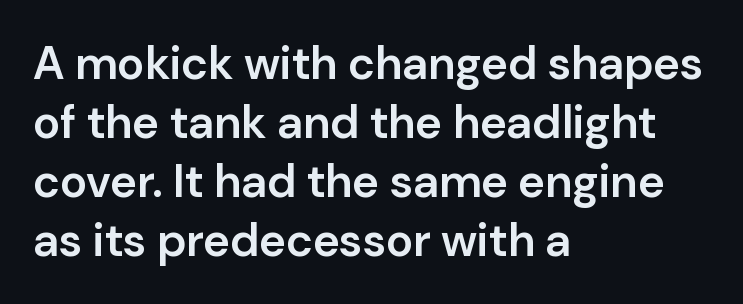
Q: Is the text bold? A: Semi-bold.
Q: Is the text italic (slanted)? A: No, it is upright.
Q: Is the typeface a serif or a sans-serif typeface? A: Sans-serif.
Q: Is the text underlined? A: No.
Q: How is the paragraph aligned? A: Left-aligned.
Q: Is the spacing between letters normal or unusually wide? A: Normal.
Q: Is the spacing between lines tight, normal or loose? A: Normal.
Q: Width (condensed, normal, or wide)? A: Normal.
Q: Stroke contrast? A: Low.
Q: x-height? A: Medium.
Q: Monospaced? A: No.
